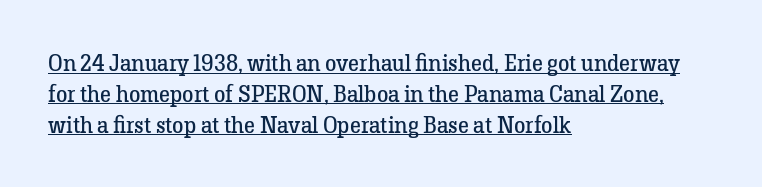
The image shows 23 px text type, upright; set left-aligned, normal line spacing (1.34x), normal letter spacing, underlined.
